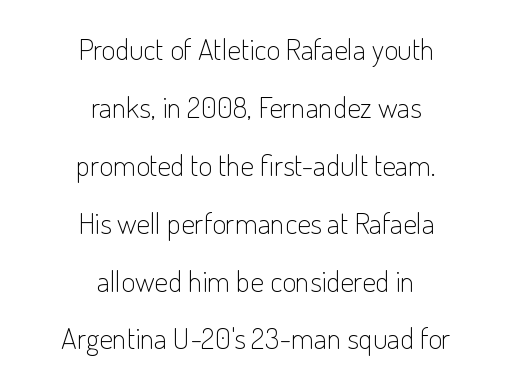
Q: Is the text bold? A: No.
Q: Is the text italic (slanted)? A: No, it is upright.
Q: Is the typeface a serif or a sans-serif typeface? A: Sans-serif.
Q: Is the text underlined? A: No.
Q: How is the paragraph aligned? A: Centered.
Q: Is the spacing between letters normal or unusually wide? A: Normal.
Q: Is the spacing between lines tight, normal or loose? A: Loose.
Q: Width (condensed, normal, or wide)? A: Condensed.
Q: Stroke contrast? A: Low.
Q: x-height? A: Small.
Q: Monospaced? A: No.
